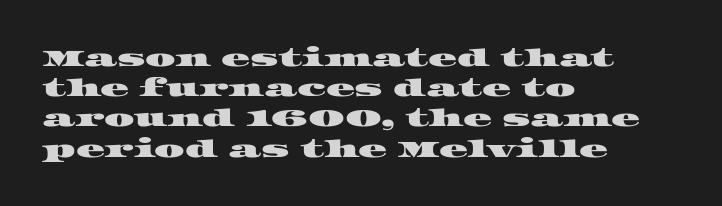
The image shows 24 px text type; set left-aligned, normal line spacing (1.26x), normal letter spacing, not underlined.
